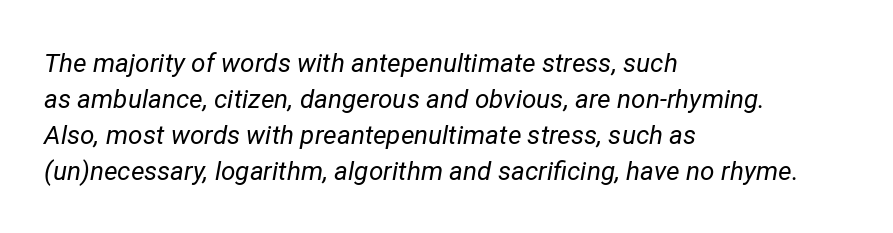
What's the leading like? Ordinary, nothing unusual. The paragraph has a hard left edge and a soft right edge. The glyphs look as if they've been sheared to an angle. The space beneath each line is pristine and unruled. Tracking value appears to be zero — textbook default spacing. Each stroke keeps to a modest, everyday thickness or less.
